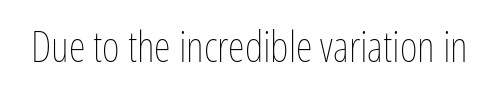
Q: Is the text bold? A: No.
Q: Is the text italic (slanted)? A: No, it is upright.
Q: Is the text underlined? A: No.
Q: Is the spacing between letters normal or unusually wide? A: Normal.
Q: Width (condensed, normal, or wide)? A: Condensed.
Q: Stroke contrast? A: Low.
Q: x-height? A: Medium.
Q: Monospaced? A: No.
